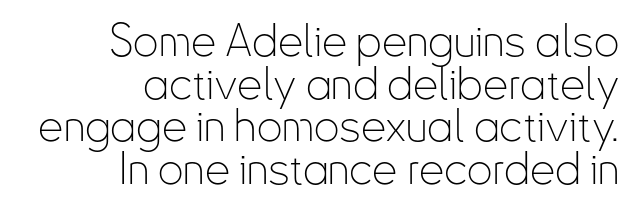
Q: Is the text bold? A: No.
Q: Is the text italic (slanted)? A: No, it is upright.
Q: Is the typeface a serif or a sans-serif typeface? A: Sans-serif.
Q: Is the text underlined? A: No.
Q: How is the paragraph aligned? A: Right-aligned.
Q: Is the spacing between letters normal or unusually wide? A: Normal.
Q: Is the spacing between lines tight, normal or loose? A: Tight.
Q: Width (condensed, normal, or wide)? A: Condensed.
Q: Stroke contrast? A: Low.
Q: x-height? A: Small.
Q: Monospaced? A: No.
